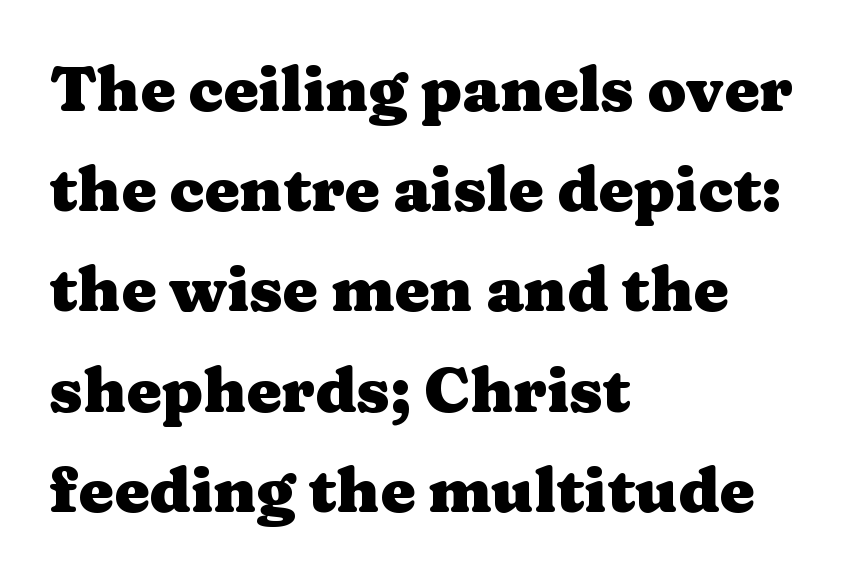
The image shows 63 px heavy, wide serif type, upright; set left-aligned, normal line spacing (1.59x), normal letter spacing, not underlined; medium stroke contrast and a medium x-height.
